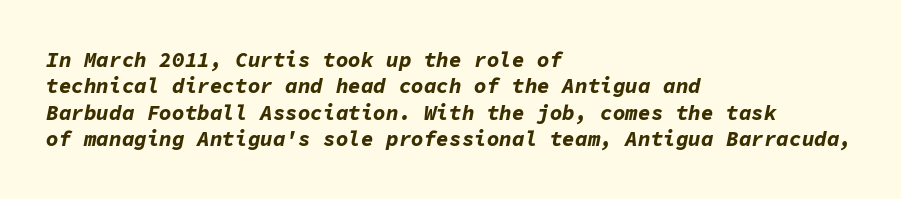
No extra tracking has been applied to these lines. Just letters on the line, the space beneath them empty. The block of text has a typical density, with ordinary space between rows. These lines stack with their left ends in a neat column. Would a proofreader flag this as italicized? Yes. What weight is shown? A full bold with thick strokes.
